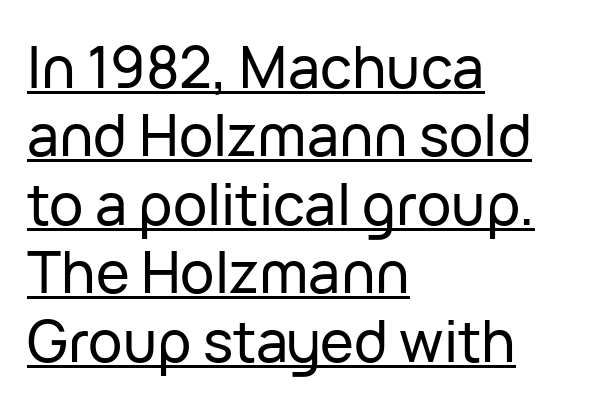
Q: Is the text italic (slanted)? A: No, it is upright.
Q: Is the typeface a serif or a sans-serif typeface? A: Sans-serif.
Q: Is the text underlined? A: Yes.
Q: How is the paragraph aligned? A: Left-aligned.
Q: Is the spacing between letters normal or unusually wide? A: Normal.
Q: Width (condensed, normal, or wide)? A: Normal.
Q: Stroke contrast? A: Low.
Q: x-height? A: Medium.
Q: Monospaced? A: No.
